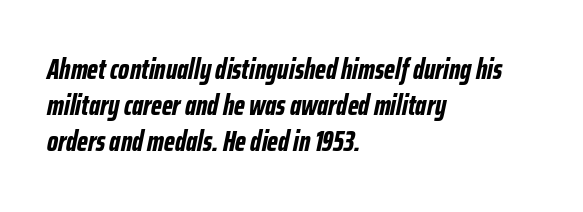
{"italic": "yes", "lean": "right", "slant_degrees": 12, "bold": "yes", "weight": "bold", "width": "condensed", "stroke_contrast": "low", "x_height": "medium", "monospaced": "no", "underline": "no", "align": "left", "line_spacing": "normal", "line_spacing_ratio": 1.29, "letter_spacing": "normal", "letter_spacing_em": 0.0, "glyph_px": 28}
